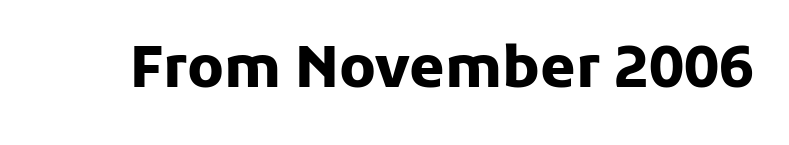
Caption: bold face, heavy strokes. Vertical strokes here are truly vertical. Tracking here is standard; glyphs follow each other at the usual distance. These lines are rendered in a variable-pitch font. Descender tails drop into unmarked territory. These lines are composed in type without serifs.
